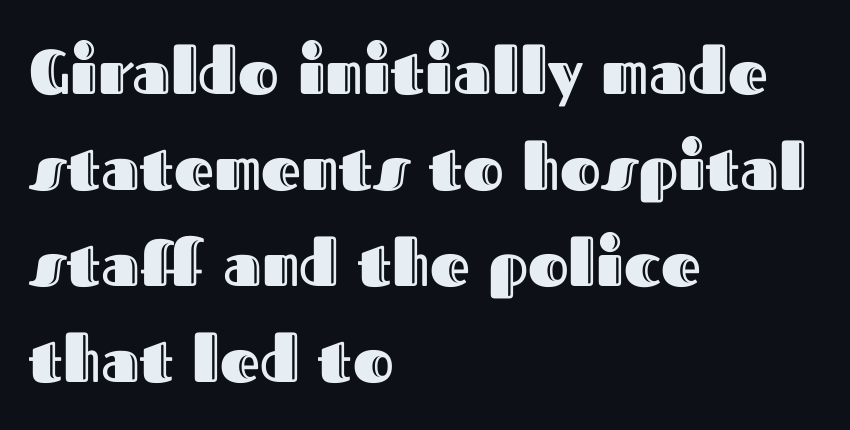
Q: Is the text italic (slanted)? A: No, it is upright.
Q: Is the text underlined? A: No.
Q: How is the paragraph aligned? A: Left-aligned.
Q: Is the spacing between letters normal or unusually wide? A: Normal.
Q: Is the spacing between lines tight, normal or loose? A: Normal.
Q: Width (condensed, normal, or wide)? A: Normal.
Q: x-height? A: Medium.
Q: Monospaced? A: No.
